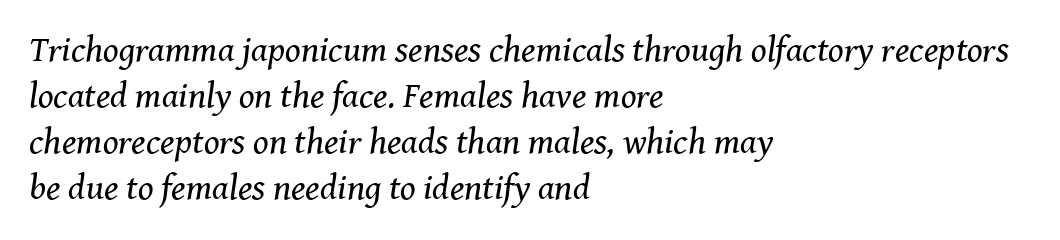
{"serif": "yes", "italic": "yes", "lean": "right", "slant_degrees": 8, "bold": "no", "weight": "regular", "width": "normal", "stroke_contrast": "medium", "x_height": "medium", "monospaced": "no", "underline": "no", "align": "left", "line_spacing": "normal", "line_spacing_ratio": 1.28, "letter_spacing": "normal", "letter_spacing_em": 0.0, "glyph_px": 36}
